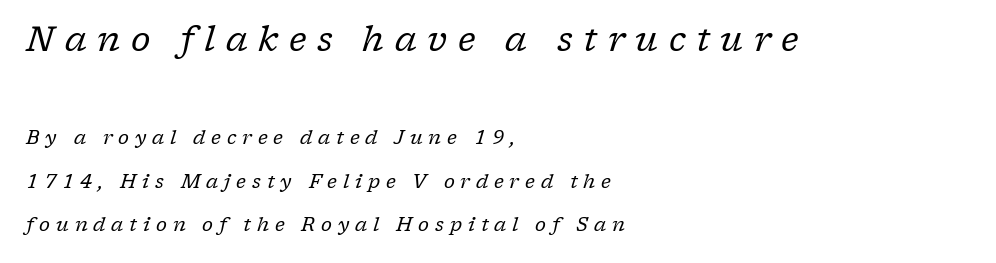
{"serif": "yes", "italic": "yes", "lean": "right", "slant_degrees": 17, "bold": "no", "weight": "regular", "width": "normal", "stroke_contrast": "low", "x_height": "medium", "monospaced": "no", "underline": "no", "align": "left", "line_spacing": "loose", "line_spacing_ratio": 2.27, "letter_spacing": "wide", "letter_spacing_em": 0.31, "larger_block": "first", "size_ratio": 1.79, "glyph_px": 34}
